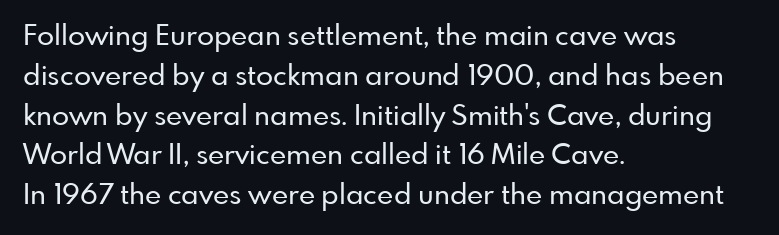
{"serif": "no", "italic": "no", "width": "normal", "stroke_contrast": "low", "x_height": "small", "monospaced": "no", "underline": "no", "align": "left", "line_spacing": "normal", "line_spacing_ratio": 1.42, "letter_spacing": "normal", "letter_spacing_em": 0.0, "glyph_px": 28}
